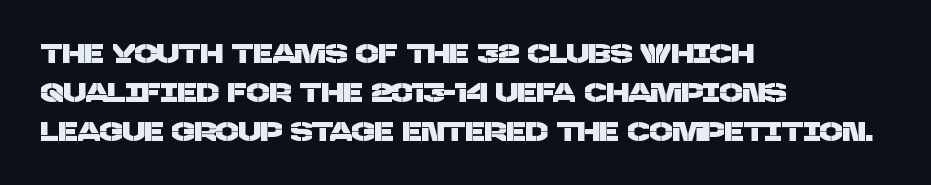
Q: Is the text underlined? A: No.
Q: How is the paragraph aligned? A: Left-aligned.
Q: Is the spacing between letters normal or unusually wide? A: Normal.
Q: Is the spacing between lines tight, normal or loose? A: Normal.
